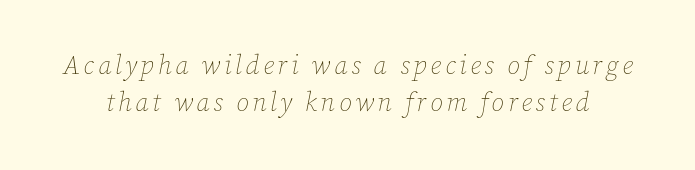
The image shows 26 px text type, italic (leaning right); set normal line spacing (1.41x), not underlined.
